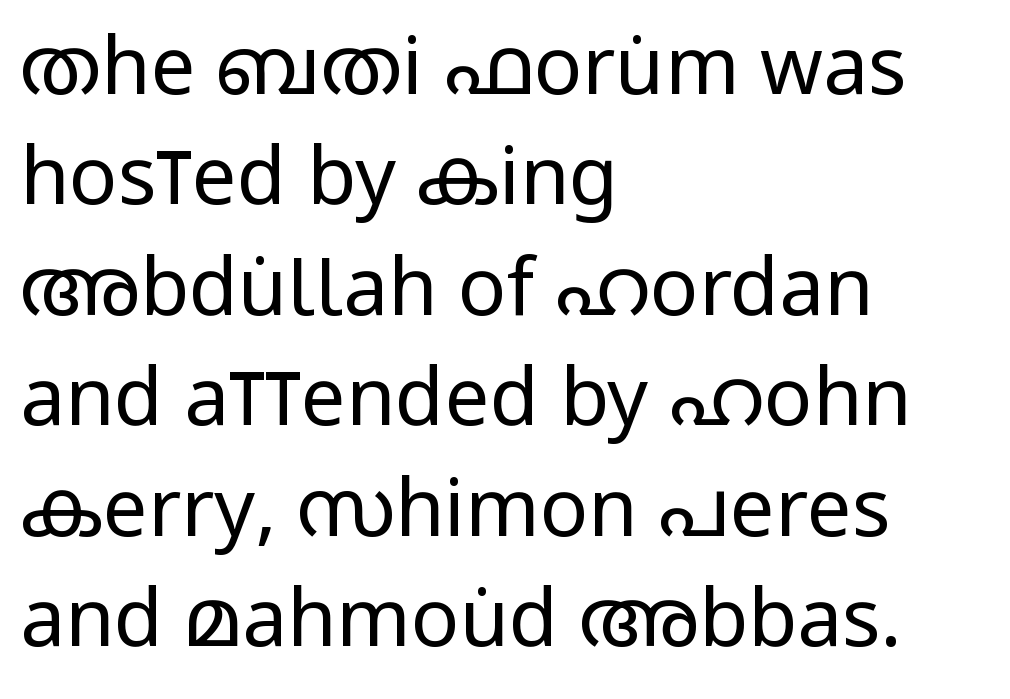
{"serif": "no", "italic": "no", "bold": "no", "weight": "regular", "width": "condensed", "stroke_contrast": "low", "x_height": "large", "monospaced": "no", "underline": "no", "align": "left", "line_spacing": "normal", "line_spacing_ratio": 1.38, "letter_spacing": "normal", "letter_spacing_em": 0.0, "glyph_px": 80}
